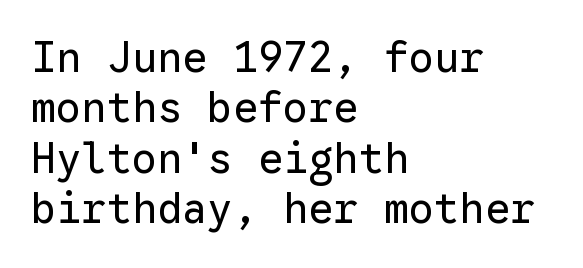
Q: Is the text bold? A: No.
Q: Is the text italic (slanted)? A: No, it is upright.
Q: Is the typeface a serif or a sans-serif typeface? A: Sans-serif.
Q: Is the text underlined? A: No.
Q: How is the paragraph aligned? A: Left-aligned.
Q: Is the spacing between letters normal or unusually wide? A: Normal.
Q: Width (condensed, normal, or wide)? A: Normal.
Q: Stroke contrast? A: Low.
Q: x-height? A: Medium.
Q: Monospaced? A: Yes.
